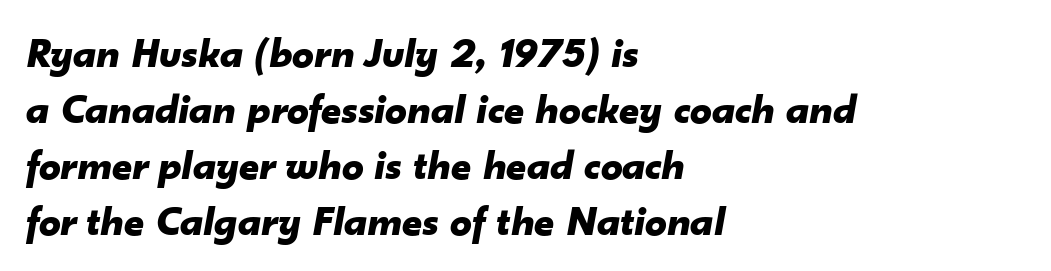
{"italic": "yes", "lean": "right", "slant_degrees": 10, "bold": "yes", "weight": "bold", "width": "normal", "stroke_contrast": "low", "x_height": "small", "monospaced": "no", "underline": "no", "align": "left", "line_spacing": "normal", "line_spacing_ratio": 1.3, "letter_spacing": "normal", "letter_spacing_em": 0.0, "glyph_px": 43}
